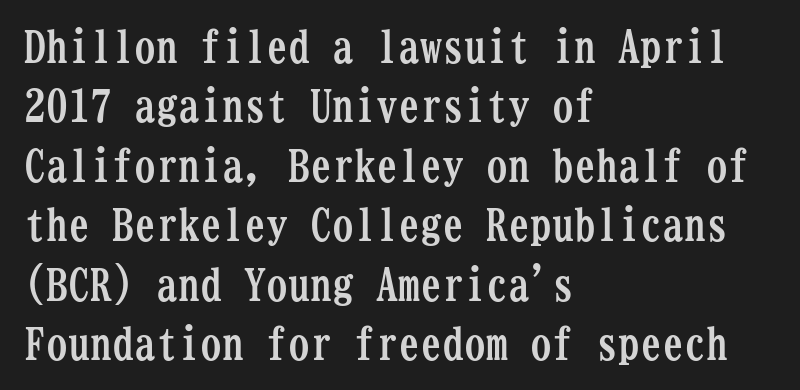
{"serif": "yes", "italic": "no", "bold": "yes", "weight": "semibold", "width": "condensed", "stroke_contrast": "low", "x_height": "medium", "monospaced": "yes", "underline": "no", "align": "left", "line_spacing": "normal", "line_spacing_ratio": 1.35, "letter_spacing": "normal", "letter_spacing_em": 0.0, "glyph_px": 44}
